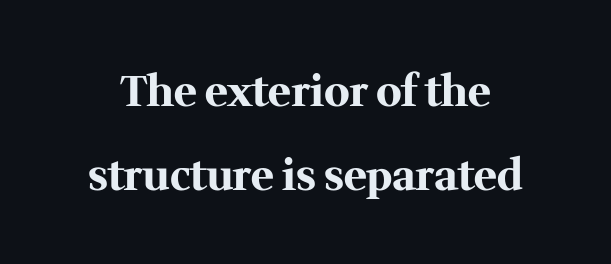
Note: serifs present on the glyphs. What's the leading like? Stretched, with rows far apart. Standard letterfit; no display-style spreading of the glyphs. If you drew a line through each stem, it would be perfectly vertical. Compared with an ordinary text face, these strokes are far heavier — a full bold.
